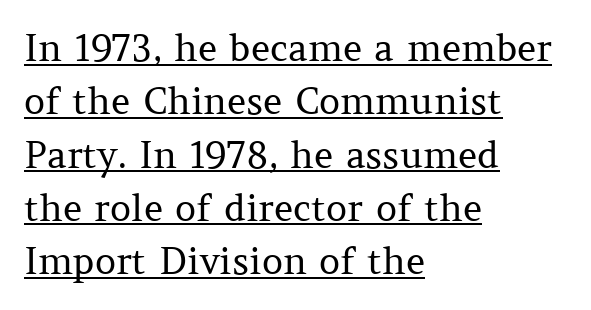
Q: Is the text bold? A: No.
Q: Is the text italic (slanted)? A: No, it is upright.
Q: Is the typeface a serif or a sans-serif typeface? A: Serif.
Q: Is the text underlined? A: Yes.
Q: How is the paragraph aligned? A: Left-aligned.
Q: Is the spacing between letters normal or unusually wide? A: Normal.
Q: Is the spacing between lines tight, normal or loose? A: Normal.
Q: Width (condensed, normal, or wide)? A: Normal.
Q: Stroke contrast? A: Medium.
Q: x-height? A: Medium.
Q: Monospaced? A: No.
